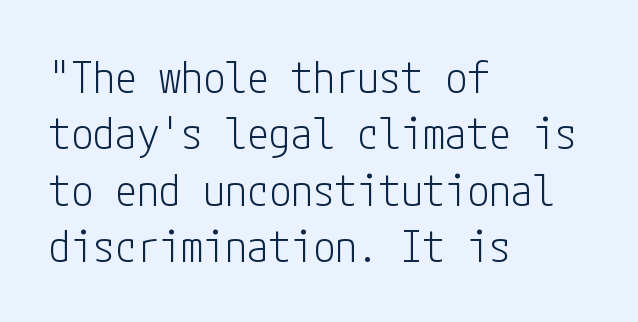
Q: Is the text bold? A: No.
Q: Is the text italic (slanted)? A: No, it is upright.
Q: Is the typeface a serif or a sans-serif typeface? A: Sans-serif.
Q: Is the text underlined? A: No.
Q: How is the paragraph aligned? A: Left-aligned.
Q: Is the spacing between letters normal or unusually wide? A: Normal.
Q: Is the spacing between lines tight, normal or loose? A: Normal.
Q: Width (condensed, normal, or wide)? A: Condensed.
Q: Stroke contrast? A: Low.
Q: x-height? A: Medium.
